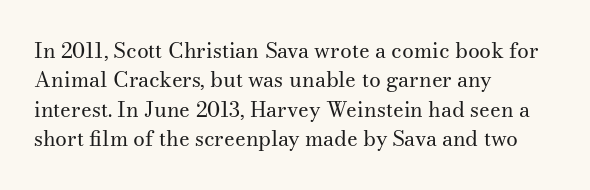
{"italic": "no", "bold": "no", "underline": "no", "align": "left", "line_spacing": "normal", "line_spacing_ratio": 1.4, "letter_spacing": "normal", "letter_spacing_em": 0.0, "glyph_px": 21}
